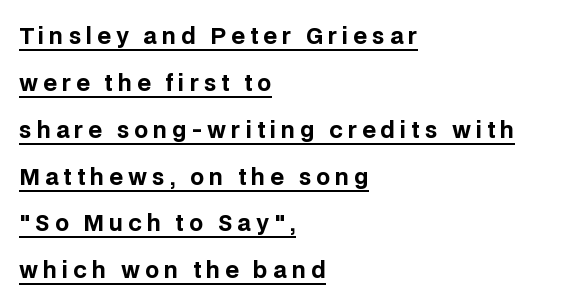
Q: Is the text bold? A: Yes.
Q: Is the text italic (slanted)? A: No, it is upright.
Q: Is the text underlined? A: Yes.
Q: How is the paragraph aligned? A: Left-aligned.
Q: Is the spacing between letters normal or unusually wide? A: Unusually wide.
Q: Is the spacing between lines tight, normal or loose? A: Loose.
